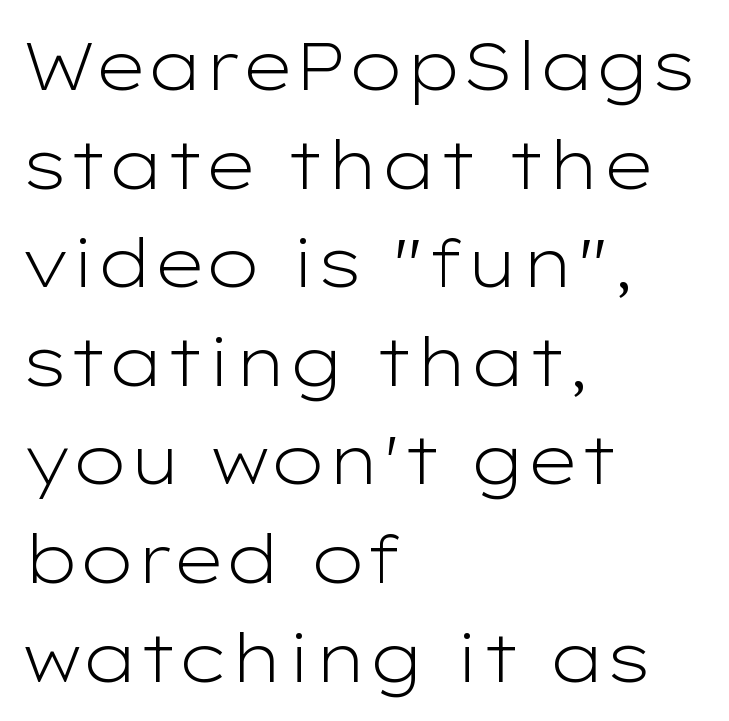
Q: Is the text bold? A: No.
Q: Is the text italic (slanted)? A: No, it is upright.
Q: Is the typeface a serif or a sans-serif typeface? A: Sans-serif.
Q: Is the text underlined? A: No.
Q: How is the paragraph aligned? A: Left-aligned.
Q: Is the spacing between letters normal or unusually wide? A: Normal.
Q: Is the spacing between lines tight, normal or loose? A: Normal.
Q: Width (condensed, normal, or wide)? A: Wide.
Q: Stroke contrast? A: Low.
Q: x-height? A: Medium.
Q: Monospaced? A: No.
